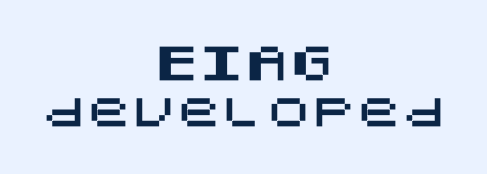
{"serif": "no", "italic": "no", "width": "normal", "stroke_contrast": "medium", "x_height": "large", "underline": "no", "align": "center", "line_spacing": "tight", "line_spacing_ratio": 1.03, "letter_spacing": "normal", "letter_spacing_em": 0.0, "glyph_px": 45}
